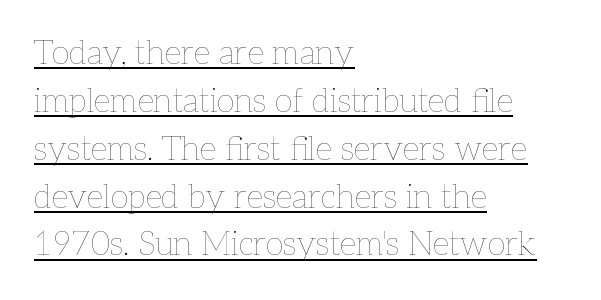
The image shows 33 px thin type, upright; set left-aligned, normal line spacing (1.45x), normal letter spacing, underlined; low stroke contrast and a medium x-height.
